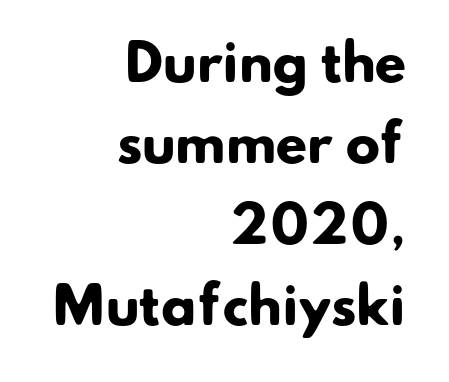
Q: Is the text bold? A: Yes.
Q: Is the typeface a serif or a sans-serif typeface? A: Sans-serif.
Q: Is the text underlined? A: No.
Q: How is the paragraph aligned? A: Right-aligned.
Q: Is the spacing between letters normal or unusually wide? A: Normal.
Q: Is the spacing between lines tight, normal or loose? A: Normal.
Q: Width (condensed, normal, or wide)? A: Normal.
Q: Stroke contrast? A: Low.
Q: x-height? A: Small.
Q: Monospaced? A: No.
